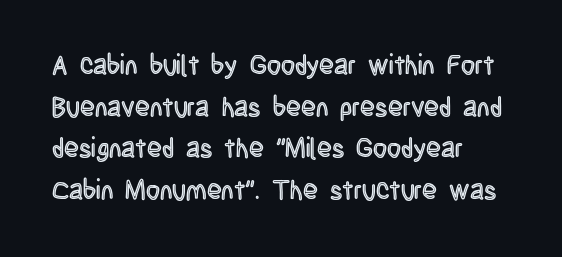
A typesetter would call this zero additional tracking. Line beginnings align vertically; line endings do not. The leading is moderate, giving the passage an even texture. No italicization has been applied; the sample stays upright. This rendering features lettering with no underline.
